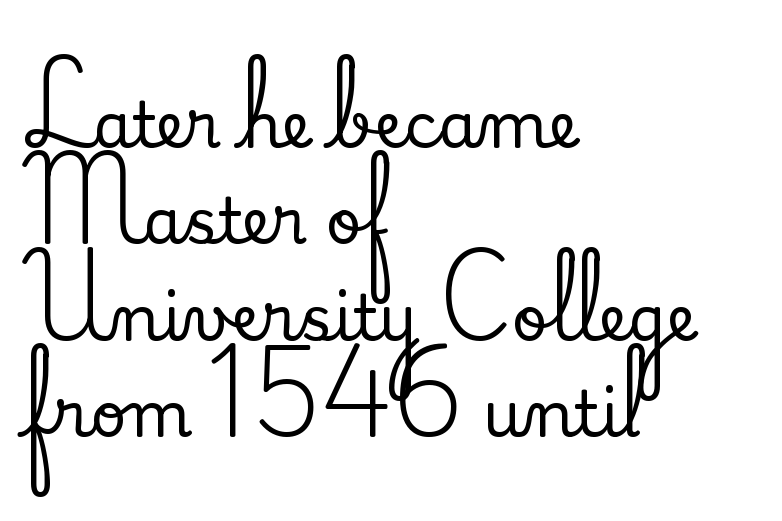
Q: Is the text italic (slanted)? A: No, it is upright.
Q: Is the typeface a serif or a sans-serif typeface? A: Serif.
Q: Is the text underlined? A: No.
Q: How is the paragraph aligned? A: Left-aligned.
Q: Is the spacing between letters normal or unusually wide? A: Normal.
Q: Is the spacing between lines tight, normal or loose? A: Normal.
Q: Width (condensed, normal, or wide)? A: Normal.
Q: Stroke contrast? A: Medium.
Q: x-height? A: Small.
Q: Monospaced? A: No.
